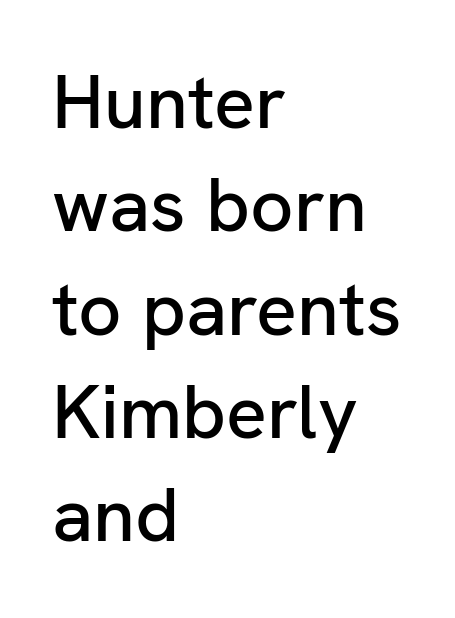
{"serif": "no", "italic": "no", "width": "normal", "stroke_contrast": "low", "x_height": "medium", "monospaced": "no", "underline": "no", "align": "left", "line_spacing": "normal", "line_spacing_ratio": 1.36, "letter_spacing": "normal", "letter_spacing_em": 0.0, "glyph_px": 76}
